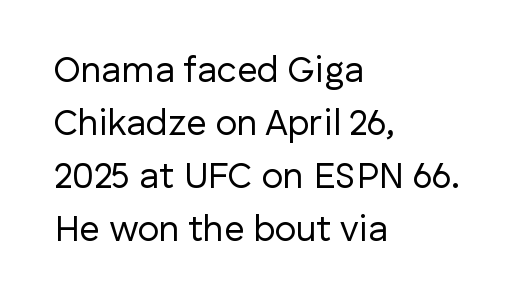
{"serif": "no", "italic": "no", "bold": "no", "weight": "regular", "width": "normal", "stroke_contrast": "low", "x_height": "medium", "monospaced": "no", "underline": "no", "align": "left", "line_spacing": "normal", "line_spacing_ratio": 1.47, "letter_spacing": "normal", "letter_spacing_em": 0.0, "glyph_px": 36}
